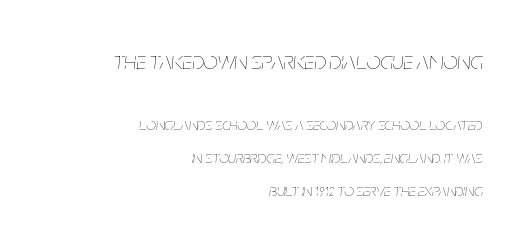
Q: Is the text bold? A: No.
Q: Is the text italic (slanted)? A: Yes, it leans right by about 5 degrees.
Q: Is the text underlined? A: No.
Q: How is the paragraph aligned? A: Right-aligned.
Q: Is the spacing between letters normal or unusually wide? A: Normal.
Q: Is the spacing between lines tight, normal or loose? A: Loose.
Q: Which block of text is set in a larger size, the first (top) or the second (bottom)? A: The first (top) one.
